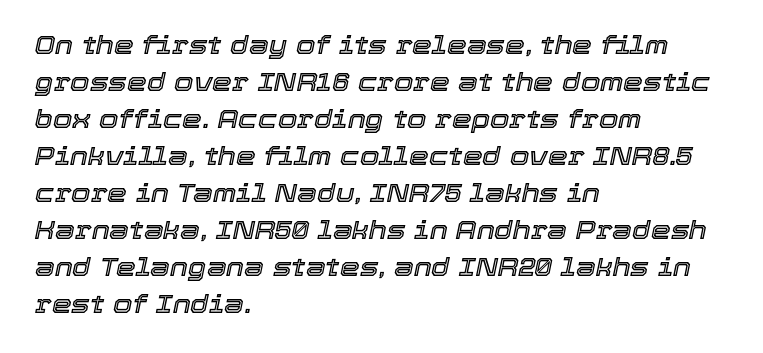
How are the letters spaced? Ordinarily, with no added tracking. The glyphs look as if they've been sheared to an angle. Regarding leading, the lines here are spaced in the standard way. Unmarked baselines from the first word to the last. A classic flush-left, rag-right setting is used for this passage.
